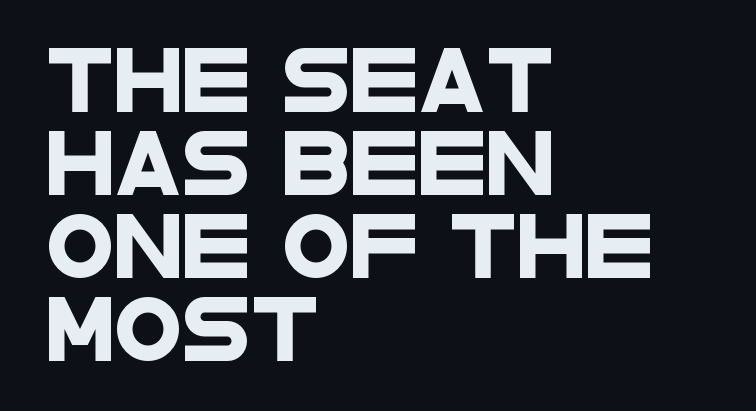
{"serif": "no", "width": "wide", "stroke_contrast": "low", "x_height": "large", "monospaced": "no", "underline": "no", "align": "left", "line_spacing": "normal", "line_spacing_ratio": 1.34, "letter_spacing": "normal", "letter_spacing_em": 0.0, "glyph_px": 62}
